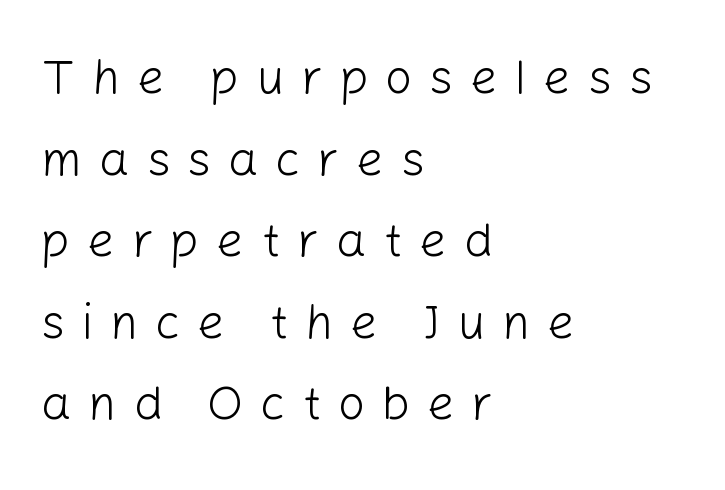
{"serif": "no", "italic": "no", "bold": "no", "weight": "light", "width": "normal", "stroke_contrast": "low", "x_height": "medium", "monospaced": "no", "underline": "no", "align": "left", "line_spacing": "normal", "line_spacing_ratio": 1.7, "letter_spacing": "wide", "letter_spacing_em": 0.35, "glyph_px": 48}
